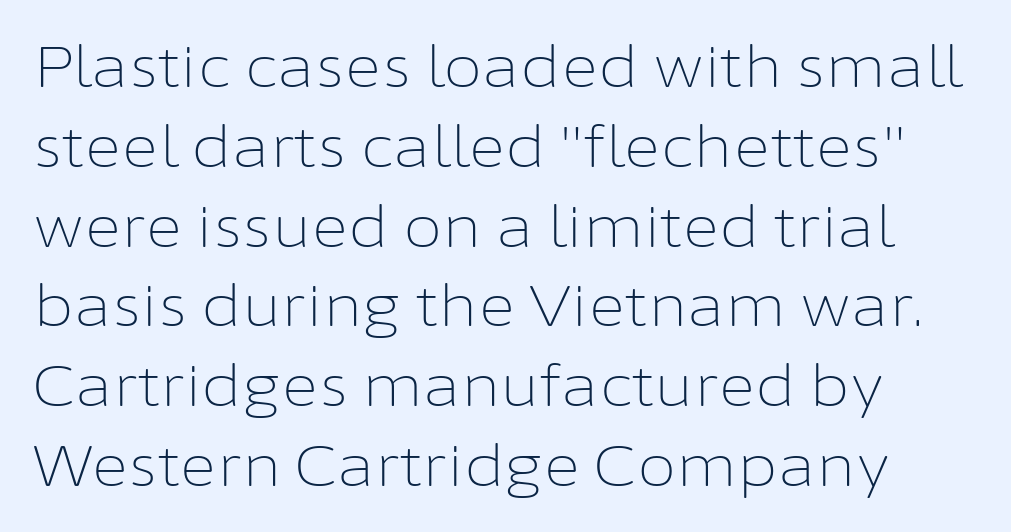
The image shows 57 px light sans-serif type, upright; set normal line spacing (1.4x), normal letter spacing, not underlined; low stroke contrast and a medium x-height.
